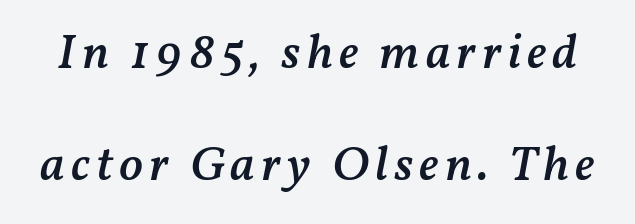
Any mark beneath the type? The region is blank. Every letter is mildly thick-stroked: semibold rather than bold. A typesetter would call this proportional, since set widths differ per character. Honestly, the rows look like they've been pulled way apart. The passage shown leans; its letterforms are oblique.
